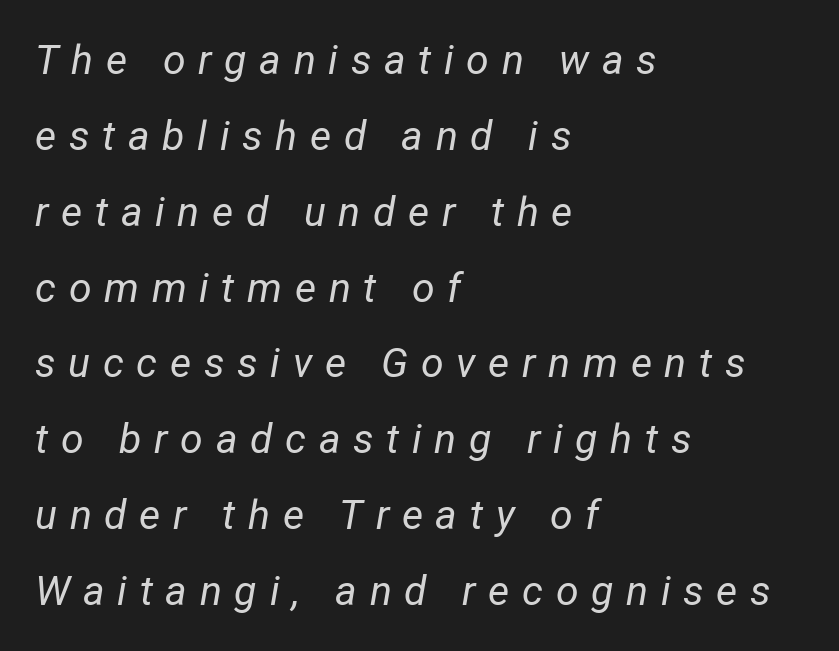
The image shows 41 px regular-weight, condensed type, italic (leaning right); set left-aligned, line spacing 1.85x, unusually wide letter spacing (+0.31 em), not underlined; low stroke contrast and a medium x-height.
